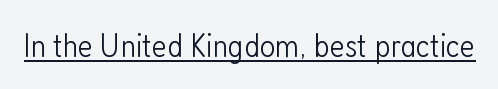
{"serif": "no", "italic": "no", "bold": "no", "weight": "light", "width": "condensed", "stroke_contrast": "low", "x_height": "medium", "monospaced": "no", "underline": "yes", "letter_spacing": "normal", "letter_spacing_em": 0.0, "glyph_px": 34}
